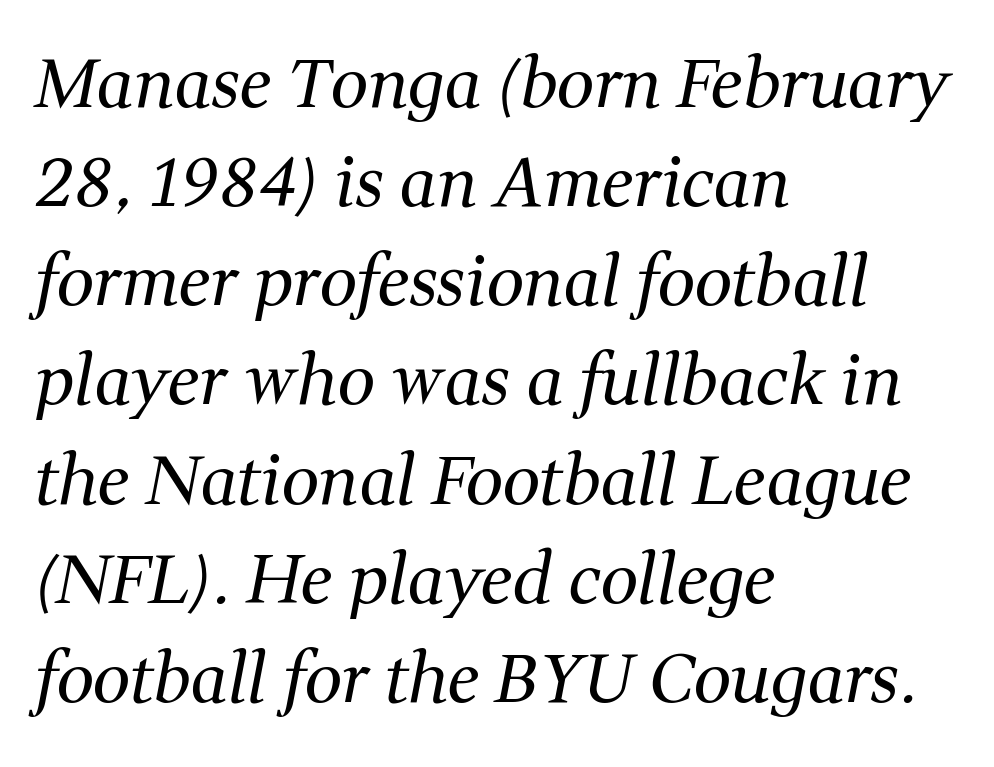
Q: Is the text bold? A: No.
Q: Is the text italic (slanted)? A: Yes, it leans right by about 11 degrees.
Q: Is the typeface a serif or a sans-serif typeface? A: Serif.
Q: Is the text underlined? A: No.
Q: How is the paragraph aligned? A: Left-aligned.
Q: Is the spacing between letters normal or unusually wide? A: Normal.
Q: Is the spacing between lines tight, normal or loose? A: Normal.
Q: Width (condensed, normal, or wide)? A: Normal.
Q: Stroke contrast? A: Medium.
Q: x-height? A: Medium.
Q: Monospaced? A: No.
